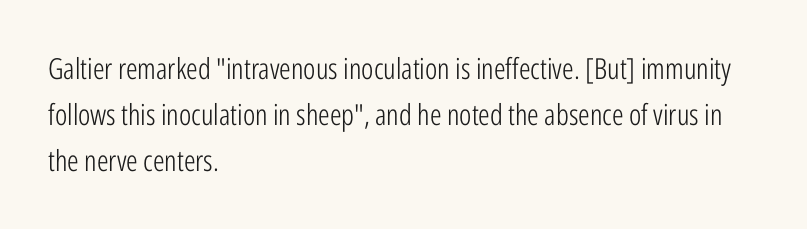
The lettering holds an erect, upright posture throughout. Has an underline been added? It has not. The type family on display is of the sans-serif kind. Caption: multi-line text, flush left, ragged right. Proportional: the letters do not fall into vertical columns.
